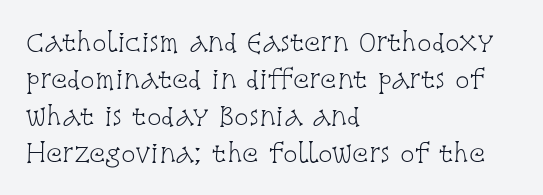
{"italic": "no", "bold": "no", "underline": "no", "align": "left", "line_spacing": "normal", "line_spacing_ratio": 1.54, "letter_spacing": "normal", "letter_spacing_em": 0.0, "glyph_px": 24}
